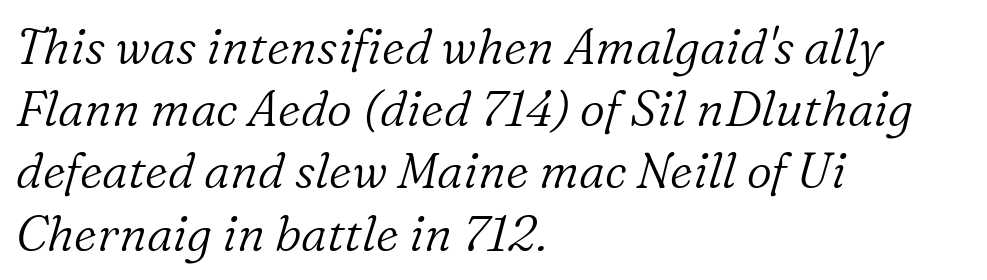
The image shows 49 px light serif type, italic (leaning right); set left-aligned, normal line spacing (1.27x), normal letter spacing, not underlined; low stroke contrast and a medium x-height.
